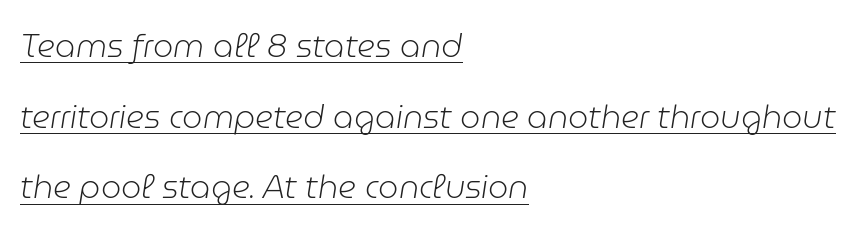
The image shows 32 px light type, italic (leaning right); set left-aligned, loose line spacing (2.21x), normal letter spacing, underlined; low stroke contrast and a medium x-height.
